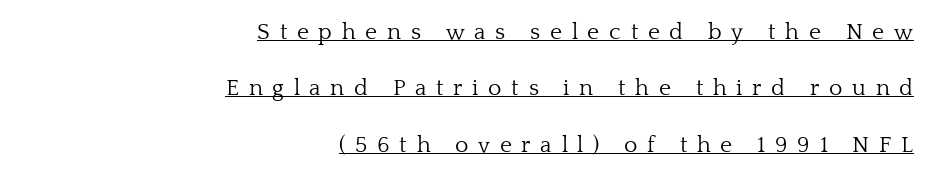
{"italic": "no", "bold": "no", "underline": "yes", "align": "right", "line_spacing": "loose", "line_spacing_ratio": 2.45, "letter_spacing": "wide", "letter_spacing_em": 0.42, "glyph_px": 23}
